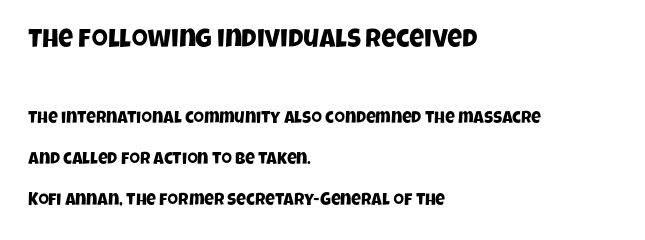
The face used here is rendered with its standard letterfit. Leading is clearly above the norm, producing a sparse column. Rule under the text: the space is simply empty. Casual observation: everything's shoved over to the left.
